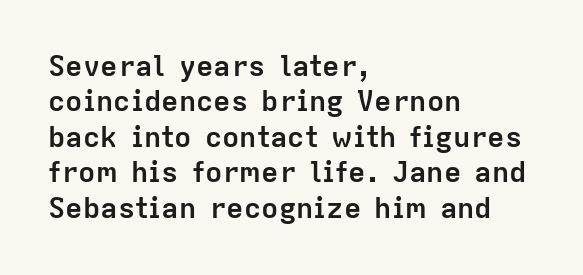
The image shows 29 px semibold sans-serif type, upright; set left-aligned, line spacing 1.22x, normal letter spacing, not underlined; low stroke contrast and a medium x-height.
